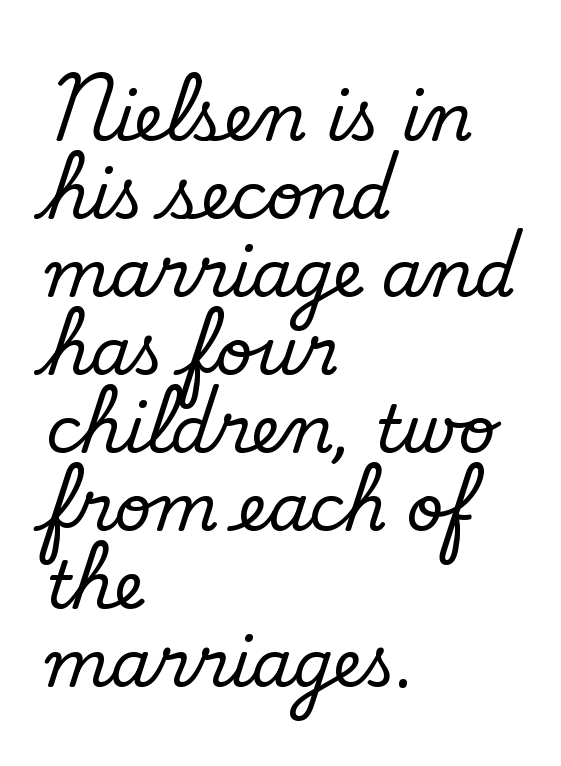
The image shows 65 px regular-weight sans-serif type; set left-aligned, line spacing 1.2x, normal letter spacing, not underlined; low stroke contrast and a small x-height.
